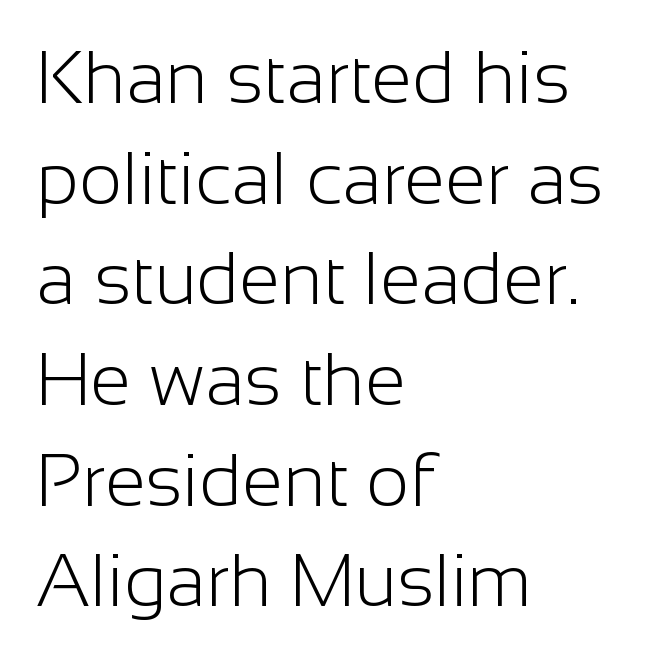
{"serif": "no", "italic": "no", "bold": "no", "weight": "light", "width": "normal", "stroke_contrast": "low", "x_height": "medium", "monospaced": "no", "underline": "no", "align": "left", "line_spacing": "normal", "line_spacing_ratio": 1.36, "letter_spacing": "normal", "letter_spacing_em": 0.0, "glyph_px": 74}
